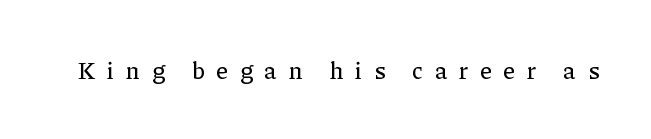
{"italic": "no", "underline": "no", "letter_spacing": "wide", "letter_spacing_em": 0.49, "glyph_px": 24}
